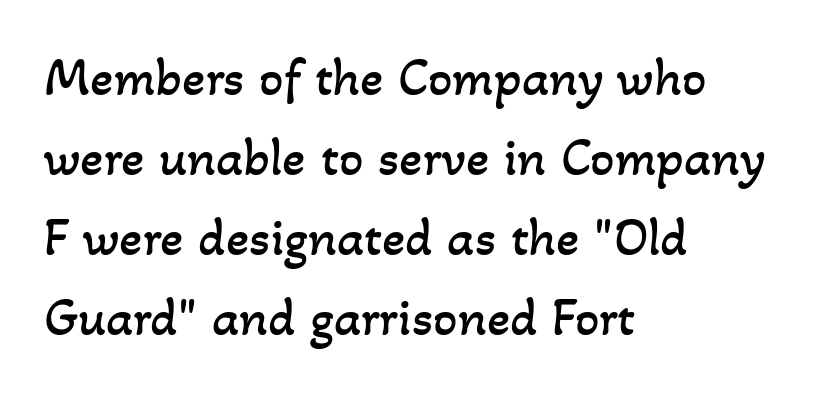
The image shows 54 px regular-weight type; set left-aligned, normal line spacing (1.48x), normal letter spacing, not underlined; low stroke contrast and a small x-height.
